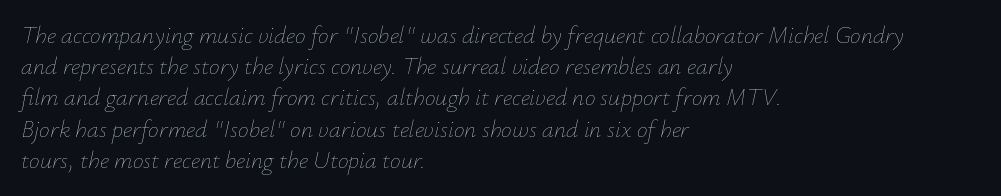
The area under the type is left untouched. These lines sit exactly where default settings would place them. The letters are slanted; this is an italic face. Stem width sits at or under what a default text font uses. This sample uses plain, unmodified letter spacing. This rendering uses left alignment, leaving the right contour irregular.
